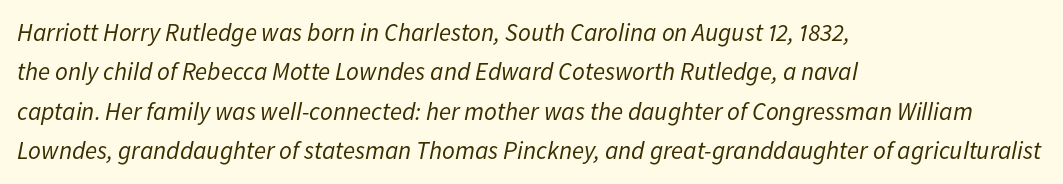
{"italic": "yes", "lean": "right", "slant_degrees": 11, "bold": "no", "underline": "no", "align": "left", "line_spacing": "normal", "line_spacing_ratio": 1.58, "letter_spacing": "normal", "letter_spacing_em": 0.0, "glyph_px": 25}
